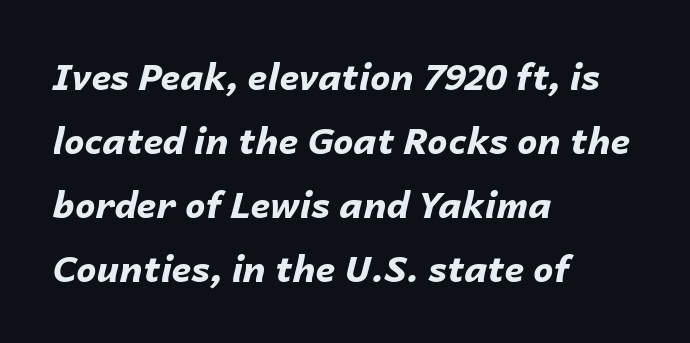
Q: Is the text bold? A: Yes.
Q: Is the text italic (slanted)? A: Yes, it leans right by about 14 degrees.
Q: Is the text underlined? A: No.
Q: How is the paragraph aligned? A: Left-aligned.
Q: Is the spacing between letters normal or unusually wide? A: Normal.
Q: Width (condensed, normal, or wide)? A: Normal.
Q: Stroke contrast? A: Low.
Q: x-height? A: Medium.
Q: Monospaced? A: No.
